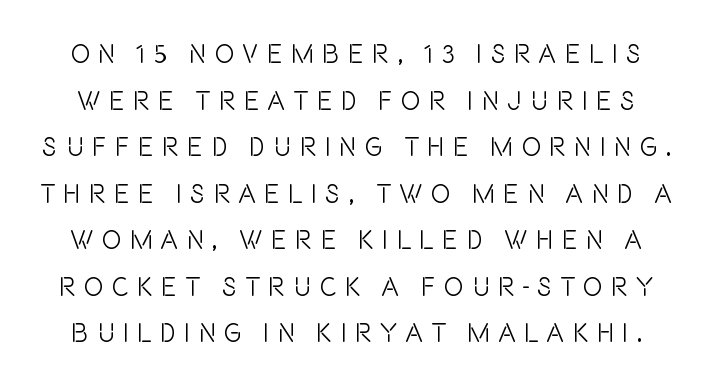
The image shows 26 px text type, upright; set line spacing 1.79x, unusually wide letter spacing (+0.32 em), not underlined.
